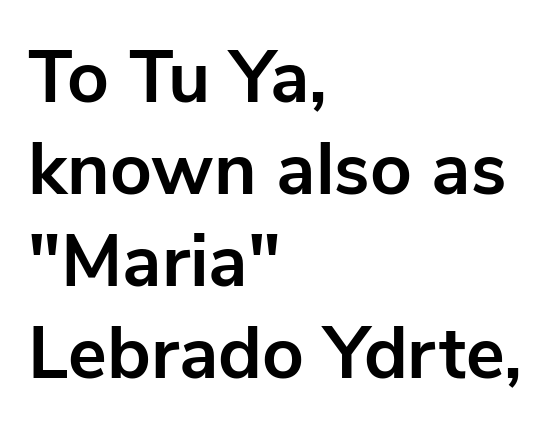
{"serif": "no", "italic": "no", "bold": "yes", "weight": "bold", "width": "normal", "stroke_contrast": "low", "x_height": "medium", "monospaced": "no", "underline": "no", "align": "left", "line_spacing": "normal", "line_spacing_ratio": 1.26, "letter_spacing": "normal", "letter_spacing_em": 0.0, "glyph_px": 73}
